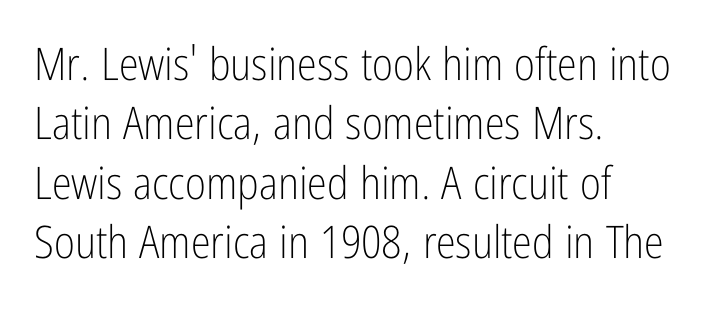
{"serif": "no", "italic": "no", "bold": "no", "weight": "light", "width": "condensed", "stroke_contrast": "low", "x_height": "medium", "monospaced": "no", "underline": "no", "align": "left", "line_spacing": "normal", "line_spacing_ratio": 1.32, "letter_spacing": "normal", "letter_spacing_em": 0.0, "glyph_px": 45}
